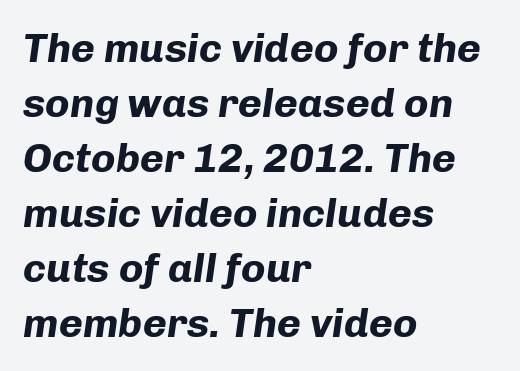
{"italic": "yes", "lean": "right", "slant_degrees": 8, "bold": "yes", "weight": "bold", "width": "normal", "stroke_contrast": "low", "x_height": "medium", "monospaced": "no", "underline": "no", "align": "left", "line_spacing": "normal", "line_spacing_ratio": 1.34, "letter_spacing": "normal", "letter_spacing_em": 0.0, "glyph_px": 41}
